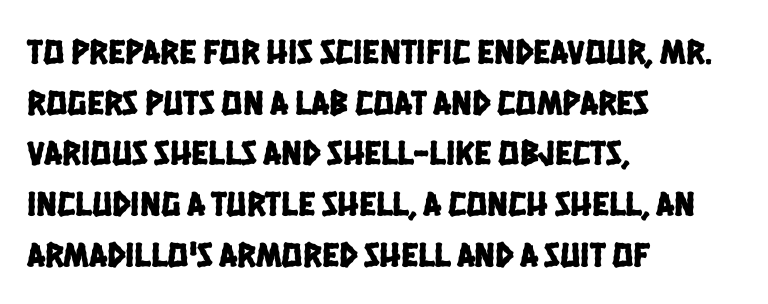
{"serif": "no", "width": "condensed", "stroke_contrast": "low", "x_height": "large", "monospaced": "no", "underline": "no", "align": "left", "line_spacing": "normal", "line_spacing_ratio": 1.45, "letter_spacing": "normal", "letter_spacing_em": 0.0, "glyph_px": 35}
